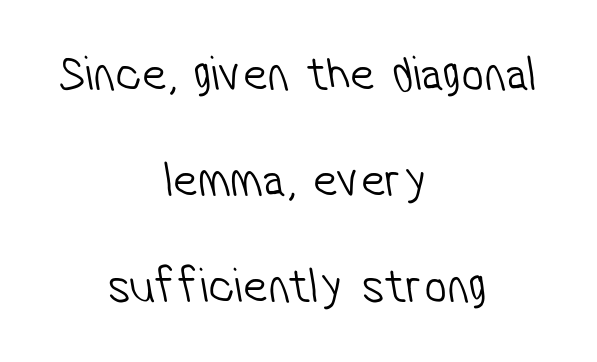
The image shows 50 px light, condensed sans-serif type; set centered, loose line spacing (2.12x), normal letter spacing, not underlined; low stroke contrast and a medium x-height.
